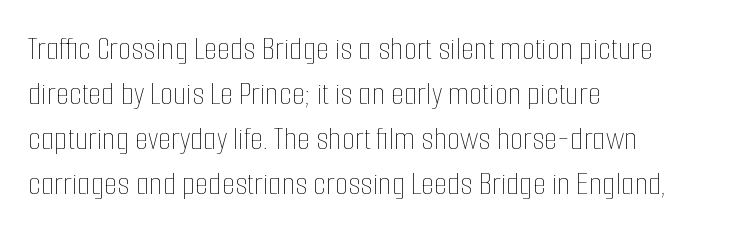
{"italic": "no", "bold": "no", "weight": "thin", "width": "condensed", "stroke_contrast": "low", "x_height": "medium", "monospaced": "no", "underline": "no", "align": "left", "line_spacing": "normal", "line_spacing_ratio": 1.32, "letter_spacing": "normal", "letter_spacing_em": 0.0, "glyph_px": 34}
